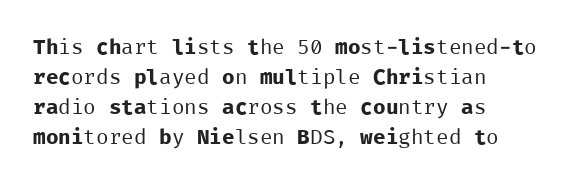
{"italic": "no", "bold": "no", "underline": "no", "align": "left", "line_spacing": "normal", "line_spacing_ratio": 1.43, "letter_spacing": "normal", "letter_spacing_em": 0.0, "glyph_px": 21}
